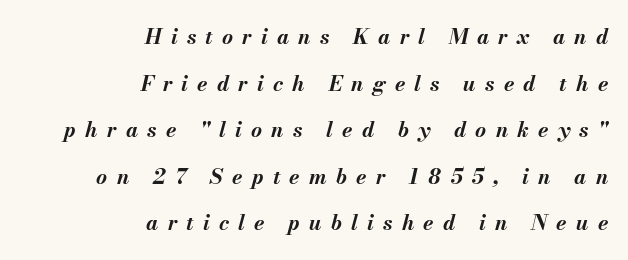
{"italic": "yes", "lean": "right", "slant_degrees": 13, "bold": "yes", "underline": "no", "align": "right", "line_spacing": "loose", "line_spacing_ratio": 2.22, "letter_spacing": "wide", "letter_spacing_em": 0.44, "glyph_px": 21}
